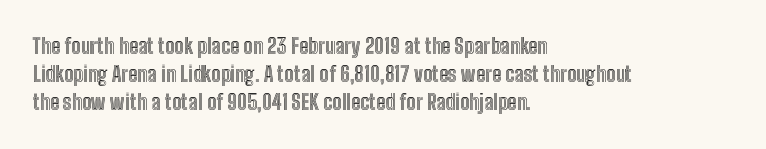
The image shows 21 px text type, upright; set left-aligned, normal line spacing (1.34x), normal letter spacing, not underlined.
